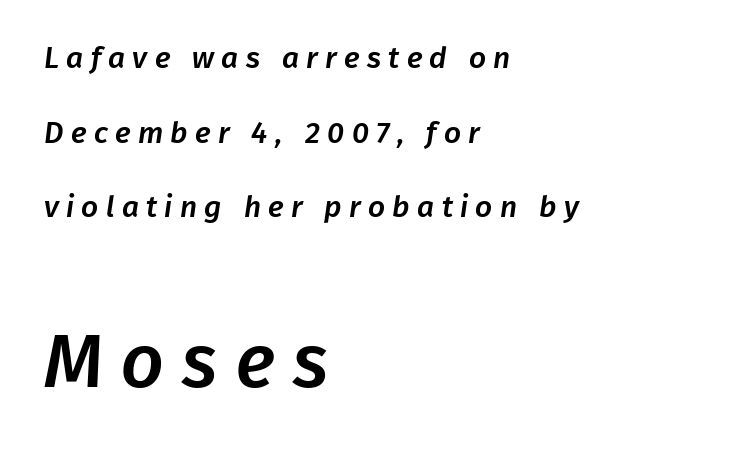
The image shows 75 px sans-serif type; set left-aligned, loose line spacing (2.49x), unusually wide letter spacing (+0.24 em), not underlined; the second (bottom) block is 2.5x larger; low stroke contrast and a medium x-height.
